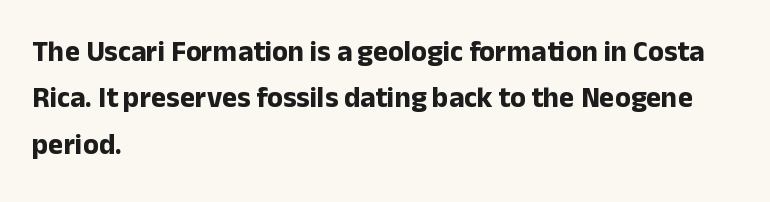
{"serif": "no", "italic": "no", "bold": "yes", "weight": "bold", "width": "normal", "stroke_contrast": "low", "x_height": "medium", "monospaced": "no", "underline": "no", "align": "left", "line_spacing": "normal", "line_spacing_ratio": 1.6, "letter_spacing": "normal", "letter_spacing_em": 0.0, "glyph_px": 29}
